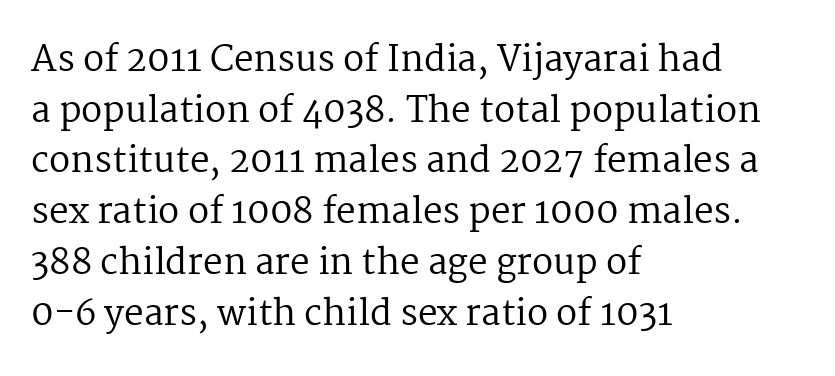
{"serif": "yes", "italic": "no", "bold": "no", "weight": "regular", "width": "normal", "stroke_contrast": "medium", "x_height": "medium", "monospaced": "no", "underline": "no", "align": "left", "line_spacing": "normal", "line_spacing_ratio": 1.45, "letter_spacing": "normal", "letter_spacing_em": 0.0, "glyph_px": 35}
